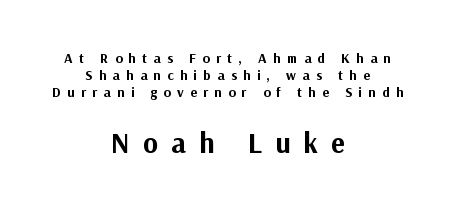
Q: Is the text bold? A: Yes.
Q: Is the text italic (slanted)? A: No, it is upright.
Q: Is the typeface a serif or a sans-serif typeface? A: Sans-serif.
Q: Is the text underlined? A: No.
Q: How is the paragraph aligned? A: Centered.
Q: Is the spacing between letters normal or unusually wide? A: Unusually wide.
Q: Which block of text is set in a larger size, the first (top) or the second (bottom)? A: The second (bottom) one.
Q: Width (condensed, normal, or wide)? A: Normal.
Q: Stroke contrast? A: Medium.
Q: x-height? A: Medium.
Q: Monospaced? A: No.
